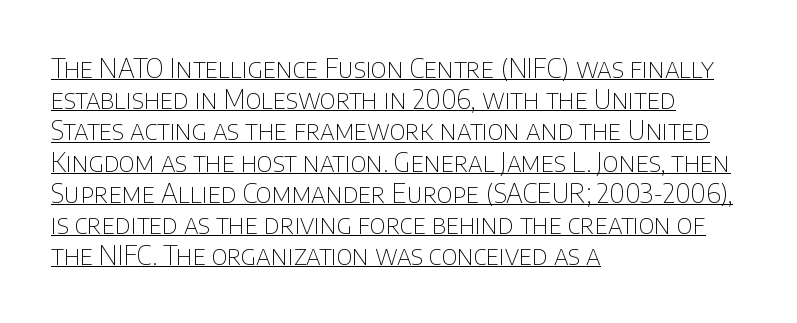
The paragraph shown leans on its left margin. Nobody touched the tracking dial on this one. The lettering stays uniformly vertical, giving the passage a roman look. The strokes are not fattened; the text isn't bold. Students, observe the line beneath the letters — that is underlining.
